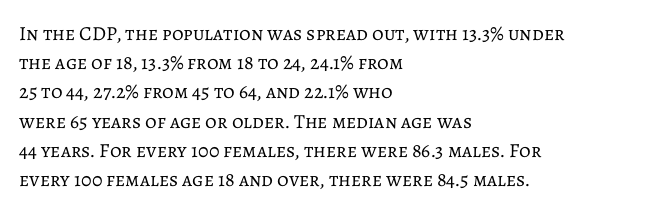
The image shows 20 px text type, upright; set left-aligned, normal line spacing (1.46x), normal letter spacing, not underlined.
